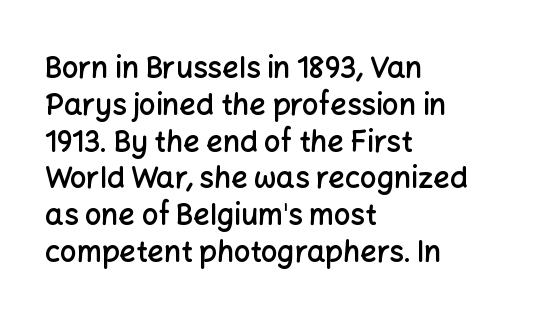
Q: Is the text bold? A: Semi-bold.
Q: Is the text italic (slanted)? A: No, it is upright.
Q: Is the typeface a serif or a sans-serif typeface? A: Sans-serif.
Q: Is the text underlined? A: No.
Q: How is the paragraph aligned? A: Left-aligned.
Q: Is the spacing between letters normal or unusually wide? A: Normal.
Q: Is the spacing between lines tight, normal or loose? A: Normal.
Q: Width (condensed, normal, or wide)? A: Normal.
Q: Stroke contrast? A: Low.
Q: x-height? A: Medium.
Q: Monospaced? A: No.
